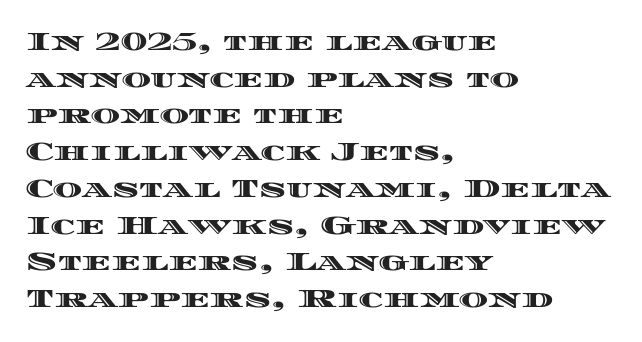
Q: Is the text italic (slanted)? A: No, it is upright.
Q: Is the text underlined? A: No.
Q: How is the paragraph aligned? A: Left-aligned.
Q: Is the spacing between letters normal or unusually wide? A: Normal.
Q: Is the spacing between lines tight, normal or loose? A: Normal.
